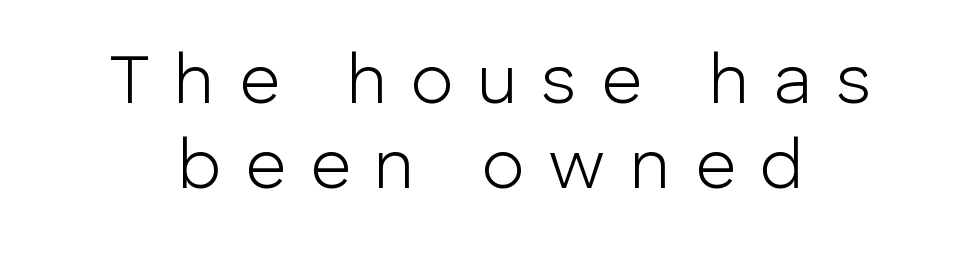
The image shows 70 px light sans-serif type, upright; set line spacing 1.22x, unusually wide letter spacing (+0.35 em), not underlined; low stroke contrast and a medium x-height.
